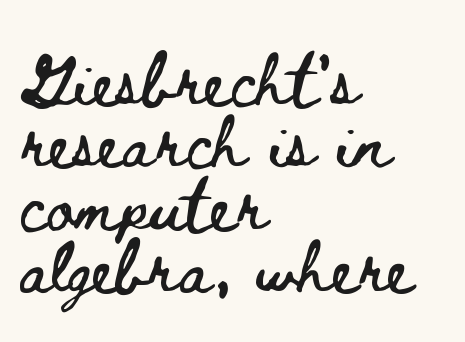
The image shows 52 px wide type; set left-aligned, line spacing 1.2x, normal letter spacing, not underlined; low stroke contrast and a small x-height.
